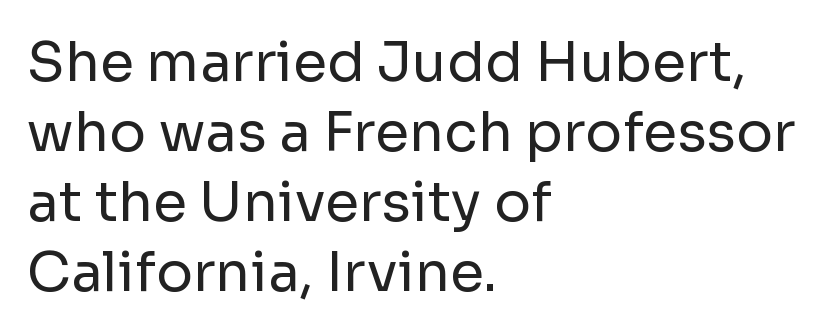
{"serif": "no", "italic": "no", "bold": "no", "weight": "regular", "width": "normal", "stroke_contrast": "low", "x_height": "medium", "monospaced": "no", "underline": "no", "align": "left", "line_spacing": "normal", "line_spacing_ratio": 1.27, "letter_spacing": "normal", "letter_spacing_em": 0.0, "glyph_px": 55}
